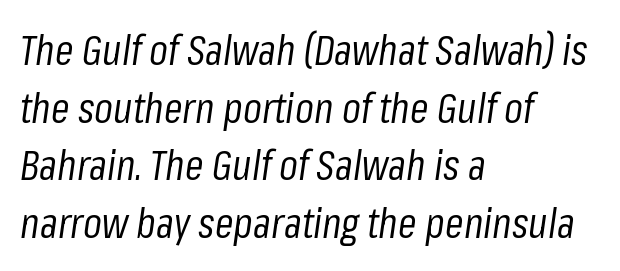
{"italic": "yes", "lean": "right", "slant_degrees": 8, "bold": "no", "weight": "regular", "width": "condensed", "stroke_contrast": "low", "x_height": "medium", "monospaced": "no", "underline": "no", "align": "left", "line_spacing": "normal", "line_spacing_ratio": 1.37, "letter_spacing": "normal", "letter_spacing_em": 0.0, "glyph_px": 42}
